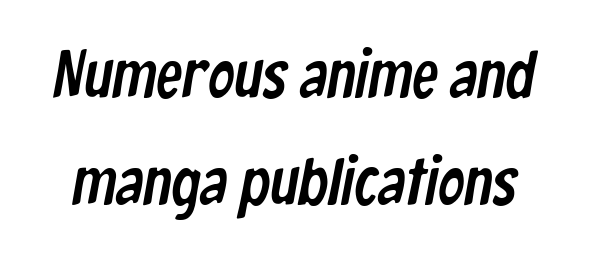
What kind of face is this? One without serifs — a sans. You could not count columns in this text — the font is proportionally spaced. The leading is moderate, giving the passage an even texture. You could call the tracking neutral — neither tight nor loose. Honestly, there is no underline to notice here at all.
